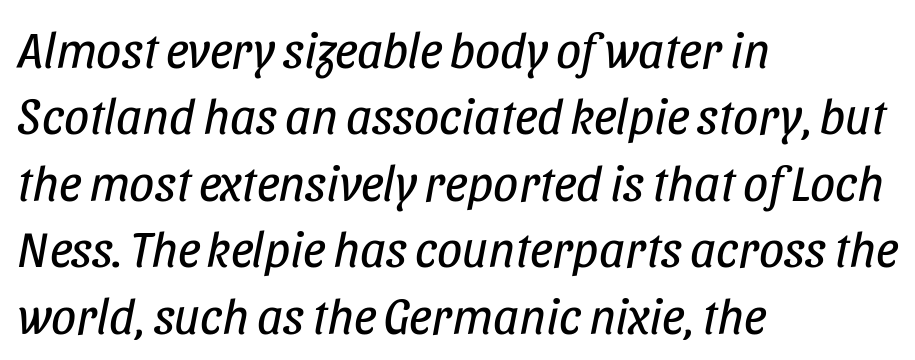
The image shows 50 px regular-weight, condensed type, italic (leaning right); set left-aligned, normal line spacing (1.33x), normal letter spacing, not underlined; low stroke contrast and a large x-height.
